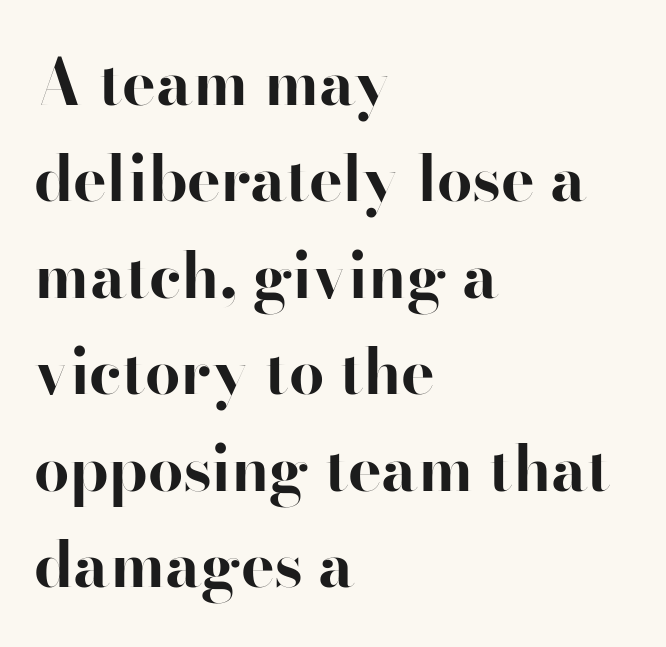
{"serif": "no", "italic": "no", "bold": "yes", "weight": "bold", "width": "normal", "stroke_contrast": "high", "x_height": "small", "monospaced": "no", "underline": "no", "align": "left", "line_spacing": "normal", "line_spacing_ratio": 1.53, "letter_spacing": "normal", "letter_spacing_em": 0.0, "glyph_px": 63}
